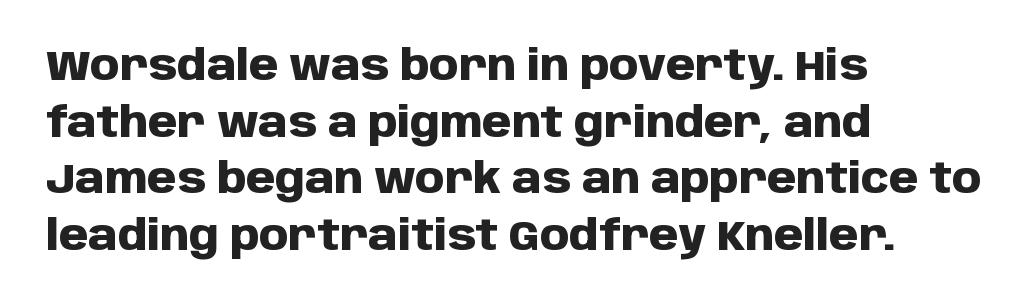
{"serif": "no", "italic": "no", "bold": "yes", "weight": "heavy", "width": "normal", "stroke_contrast": "low", "x_height": "large", "monospaced": "no", "underline": "no", "align": "left", "line_spacing": "normal", "line_spacing_ratio": 1.35, "letter_spacing": "normal", "letter_spacing_em": 0.0, "glyph_px": 42}
